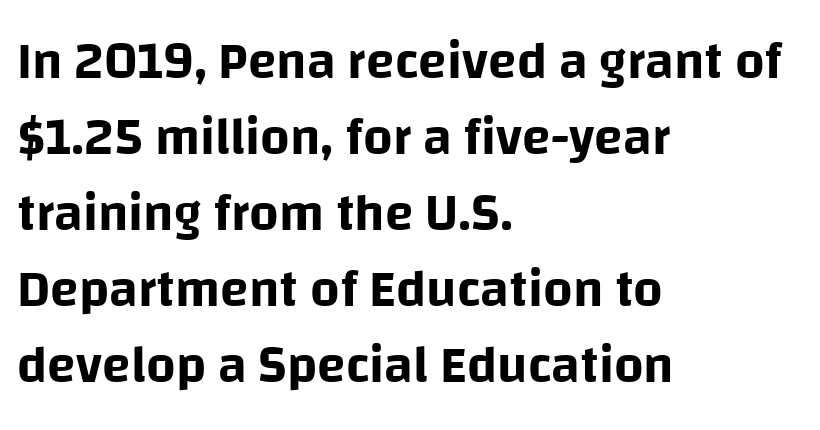
Q: Is the text italic (slanted)? A: No, it is upright.
Q: Is the typeface a serif or a sans-serif typeface? A: Sans-serif.
Q: Is the text underlined? A: No.
Q: How is the paragraph aligned? A: Left-aligned.
Q: Is the spacing between letters normal or unusually wide? A: Normal.
Q: Is the spacing between lines tight, normal or loose? A: Normal.
Q: Width (condensed, normal, or wide)? A: Normal.
Q: Stroke contrast? A: Low.
Q: x-height? A: Large.
Q: Monospaced? A: No.
